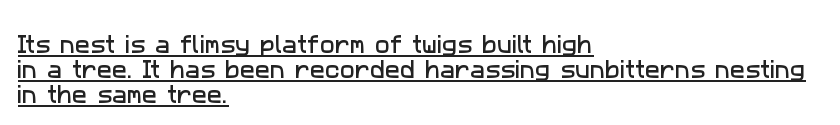
Honestly, the row spacing looks completely unremarkable. Characters follow at the spacing the type designer built in. Every row of glyphs begins at an identical x-position on the left. Does a line run under the words? Yes, clearly.
